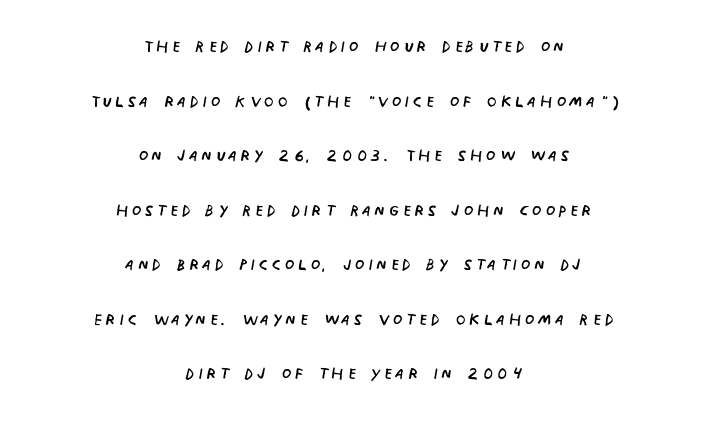
The image shows 22 px text type; set centered, loose line spacing (2.48x), not underlined.
